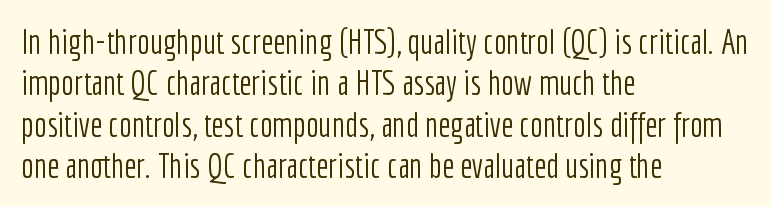
Q: Is the text bold? A: No.
Q: Is the text italic (slanted)? A: No, it is upright.
Q: Is the typeface a serif or a sans-serif typeface? A: Sans-serif.
Q: Is the text underlined? A: No.
Q: How is the paragraph aligned? A: Left-aligned.
Q: Is the spacing between letters normal or unusually wide? A: Normal.
Q: Width (condensed, normal, or wide)? A: Condensed.
Q: Stroke contrast? A: Low.
Q: x-height? A: Medium.
Q: Monospaced? A: No.
